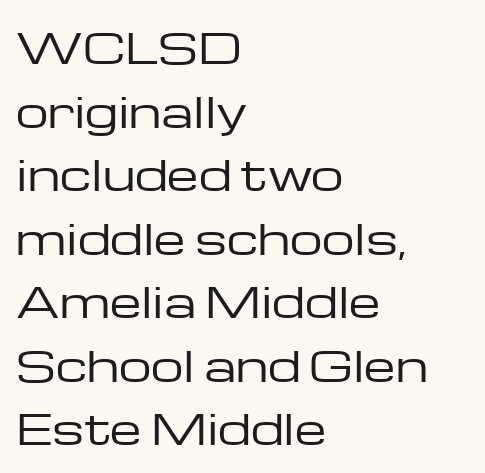
Q: Is the text bold? A: No.
Q: Is the text italic (slanted)? A: No, it is upright.
Q: Is the typeface a serif or a sans-serif typeface? A: Sans-serif.
Q: Is the text underlined? A: No.
Q: How is the paragraph aligned? A: Left-aligned.
Q: Is the spacing between letters normal or unusually wide? A: Normal.
Q: Is the spacing between lines tight, normal or loose? A: Normal.
Q: Width (condensed, normal, or wide)? A: Wide.
Q: Stroke contrast? A: Low.
Q: x-height? A: Medium.
Q: Monospaced? A: No.
